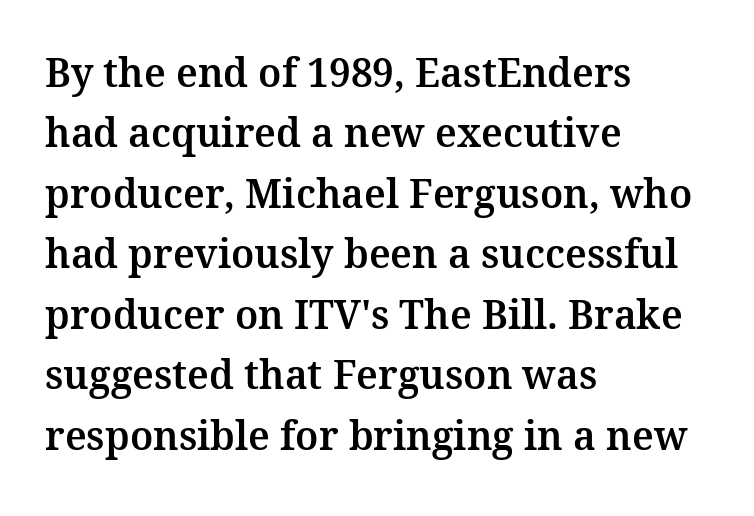
Q: Is the text italic (slanted)? A: No, it is upright.
Q: Is the typeface a serif or a sans-serif typeface? A: Serif.
Q: Is the text underlined? A: No.
Q: How is the paragraph aligned? A: Left-aligned.
Q: Is the spacing between letters normal or unusually wide? A: Normal.
Q: Is the spacing between lines tight, normal or loose? A: Normal.
Q: Width (condensed, normal, or wide)? A: Normal.
Q: Stroke contrast? A: Medium.
Q: x-height? A: Medium.
Q: Monospaced? A: No.
